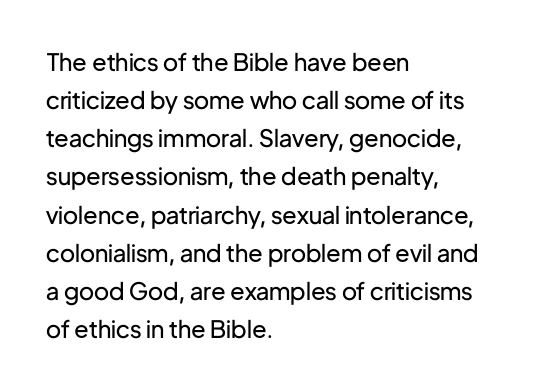
The image shows 24 px text type, upright; set left-aligned, normal line spacing (1.59x), normal letter spacing, not underlined.
